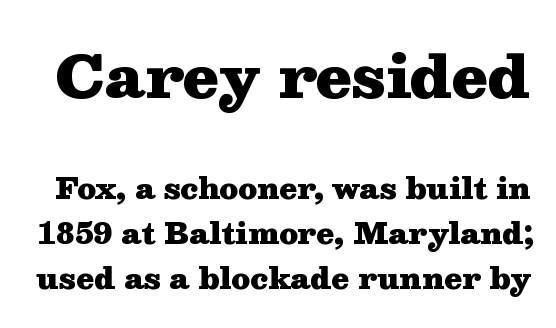
{"serif": "yes", "italic": "no", "bold": "yes", "weight": "heavy", "width": "wide", "stroke_contrast": "medium", "x_height": "medium", "monospaced": "no", "underline": "no", "line_spacing": "normal", "line_spacing_ratio": 1.56, "letter_spacing": "normal", "letter_spacing_em": 0.0, "larger_block": "first", "size_ratio": 2.0, "glyph_px": 58}
